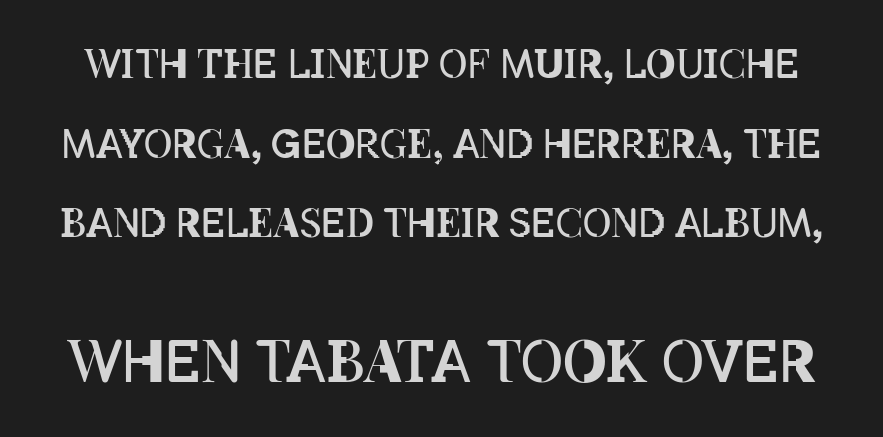
{"italic": "no", "bold": "no", "weight": "regular", "width": "condensed", "stroke_contrast": "low", "x_height": "large", "monospaced": "no", "underline": "no", "line_spacing": "loose", "line_spacing_ratio": 2.04, "letter_spacing": "normal", "letter_spacing_em": 0.0, "larger_block": "second", "size_ratio": 1.49, "glyph_px": 58}
